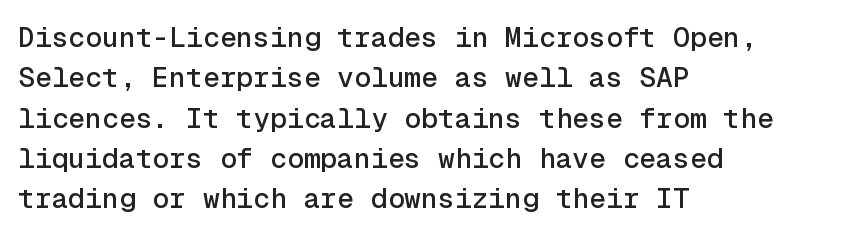
The rendering uses a moderate line-height, typical for paragraphs. This is sans-serif lettering, the kind often seen on screens and signage. Posture: straight, roman, zero tilt. Note the uniform advance width — an 'i' takes as much space as an 'm'. The passage shown has conventional tracking throughout. Decoration check: the copy has no underline.
